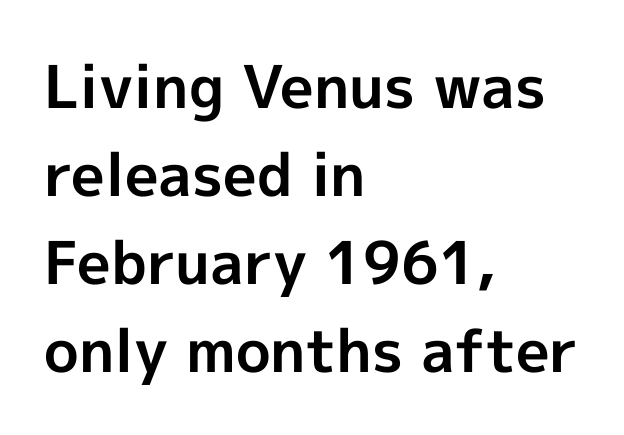
Q: Is the text bold? A: Yes.
Q: Is the text italic (slanted)? A: No, it is upright.
Q: Is the typeface a serif or a sans-serif typeface? A: Sans-serif.
Q: Is the text underlined? A: No.
Q: How is the paragraph aligned? A: Left-aligned.
Q: Is the spacing between letters normal or unusually wide? A: Normal.
Q: Is the spacing between lines tight, normal or loose? A: Normal.
Q: Width (condensed, normal, or wide)? A: Normal.
Q: x-height? A: Medium.
Q: Monospaced? A: No.
